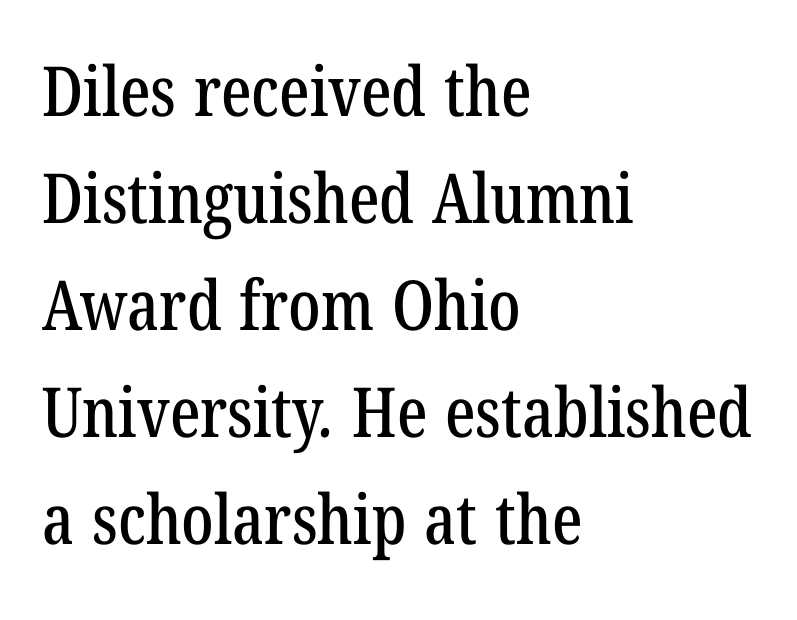
The compositor pushed each line to the left boundary. Does the leading feel generous? No, just average. Spacing verdict: proportional, widths tailored to each character. Check under the words: just untouched page.
